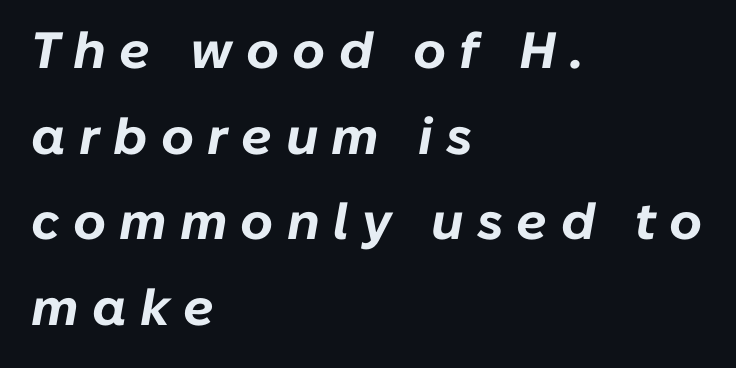
The image shows 51 px bold type, italic (leaning right); set left-aligned, normal line spacing (1.68x), unusually wide letter spacing (+0.26 em), not underlined; low stroke contrast and a medium x-height.
